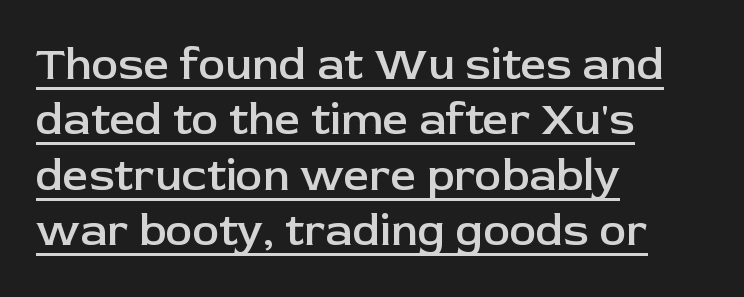
Q: Is the text bold? A: Semi-bold.
Q: Is the text italic (slanted)? A: No, it is upright.
Q: Is the typeface a serif or a sans-serif typeface? A: Sans-serif.
Q: Is the text underlined? A: Yes.
Q: How is the paragraph aligned? A: Left-aligned.
Q: Is the spacing between letters normal or unusually wide? A: Normal.
Q: Width (condensed, normal, or wide)? A: Normal.
Q: Stroke contrast? A: Low.
Q: x-height? A: Medium.
Q: Monospaced? A: No.
